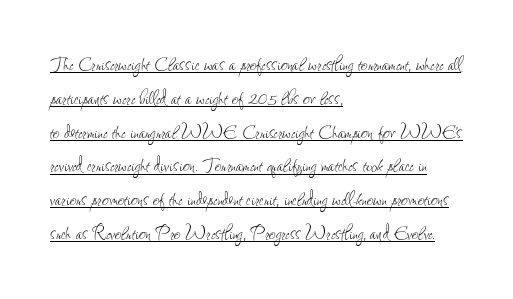
The image shows 23 px text type; set left-aligned, normal line spacing (1.47x), normal letter spacing, underlined.
